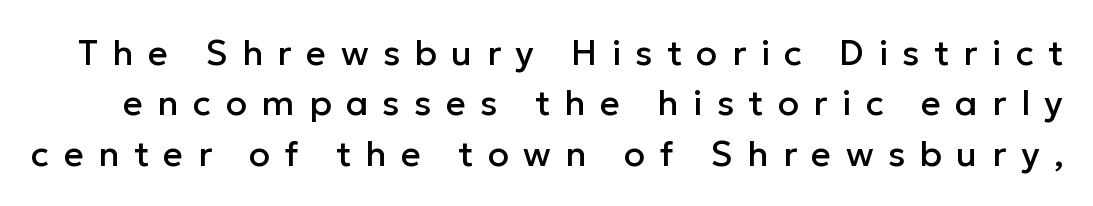
{"serif": "no", "italic": "no", "width": "normal", "stroke_contrast": "low", "x_height": "medium", "monospaced": "no", "underline": "no", "line_spacing": "normal", "line_spacing_ratio": 1.44, "letter_spacing": "wide", "letter_spacing_em": 0.41, "glyph_px": 35}
